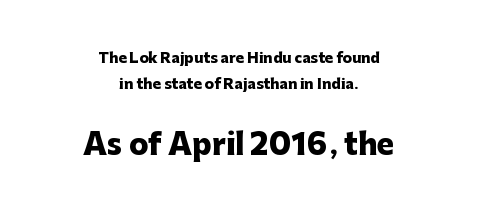
Q: Is the text bold? A: Yes.
Q: Is the text italic (slanted)? A: No, it is upright.
Q: Is the typeface a serif or a sans-serif typeface? A: Sans-serif.
Q: Is the text underlined? A: No.
Q: How is the paragraph aligned? A: Centered.
Q: Is the spacing between letters normal or unusually wide? A: Normal.
Q: Which block of text is set in a larger size, the first (top) or the second (bottom)? A: The second (bottom) one.
Q: Width (condensed, normal, or wide)? A: Normal.
Q: Stroke contrast? A: Low.
Q: x-height? A: Medium.
Q: Monospaced? A: No.
